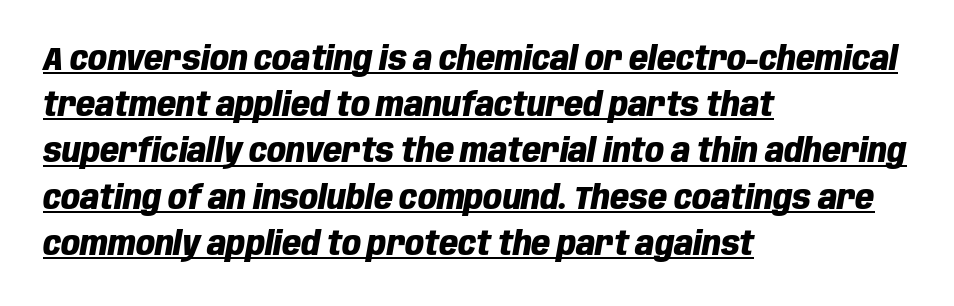
Q: Is the text bold? A: Yes.
Q: Is the text italic (slanted)? A: Yes, it leans right by about 10 degrees.
Q: Is the text underlined? A: Yes.
Q: How is the paragraph aligned? A: Left-aligned.
Q: Is the spacing between letters normal or unusually wide? A: Normal.
Q: Is the spacing between lines tight, normal or loose? A: Normal.
Q: Width (condensed, normal, or wide)? A: Condensed.
Q: Stroke contrast? A: Low.
Q: x-height? A: Large.
Q: Monospaced? A: No.
